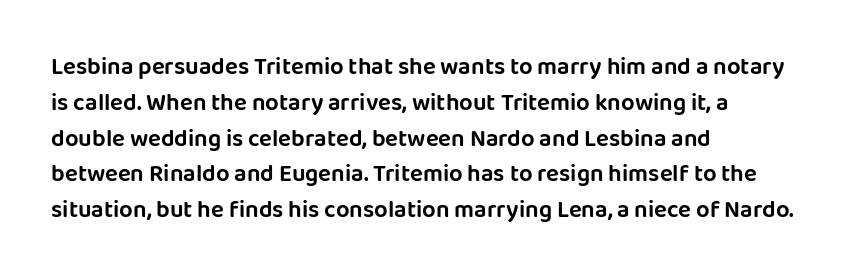
Summary of vertical rhythm: regular, with standard interline spacing. Is the block centered? No — it sits flush against the left margin. Nobody drew a line under any word here. Unlike italic type, these characters show no tilt at all.
